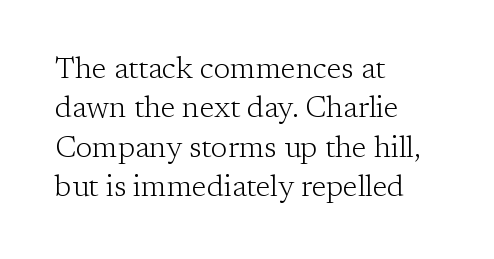
Words float on clear page, feet unadorned. This rendering employs a face with finishing strokes, i.e., a serif. The passage shown is not bold in any degree. Between one letter and the next there's only the usual sliver of space.
